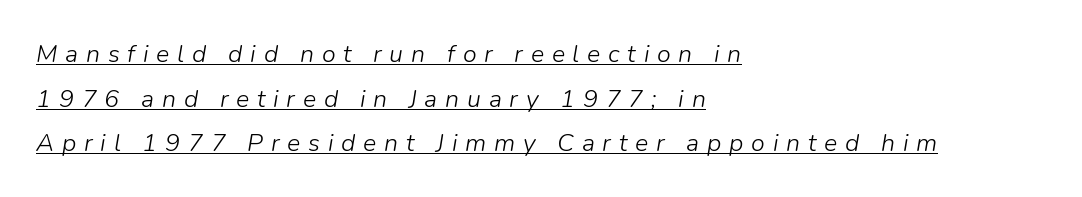
{"italic": "yes", "lean": "right", "slant_degrees": 9, "bold": "no", "underline": "yes", "align": "left", "line_spacing_ratio": 1.79, "letter_spacing": "wide", "letter_spacing_em": 0.31, "glyph_px": 25}
